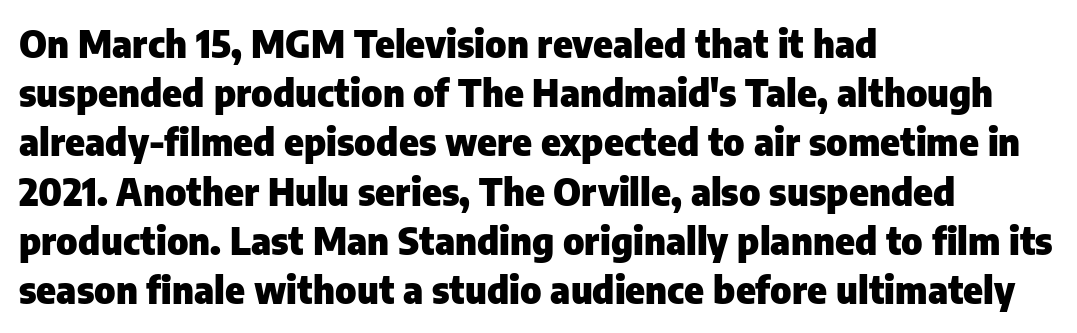
The image shows 37 px heavy sans-serif type, upright; set left-aligned, normal line spacing (1.33x), normal letter spacing, not underlined; low stroke contrast and a medium x-height.
